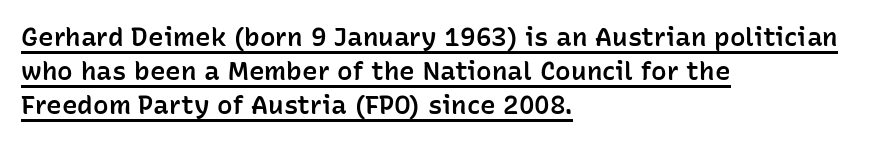
Layout note: lines flush left. Designer's note — italics off, roman on. A continuous stroke trails under the words, as in a hyperlink. The type is set solid horizontally, with unmodified tracking. The lines sit at an ordinary, default distance from one another.
